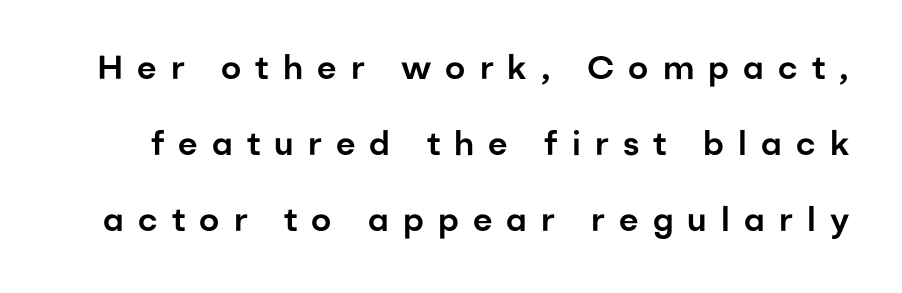
The image shows 33 px sans-serif type, upright; set loose line spacing (2.31x), unusually wide letter spacing (+0.43 em), not underlined; low stroke contrast and a medium x-height.
